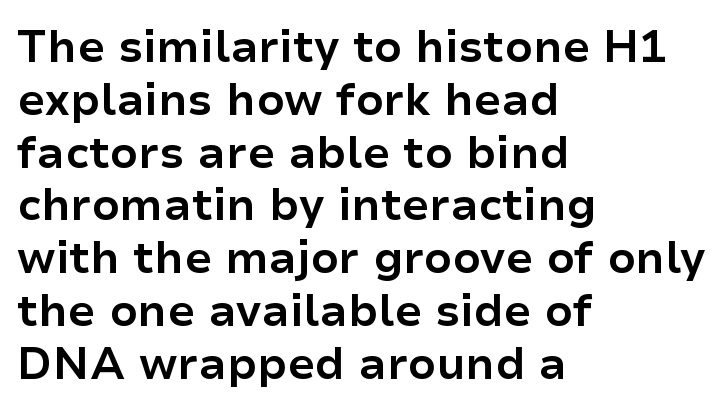
The image shows 44 px bold sans-serif type, upright; set left-aligned, line spacing 1.2x, normal letter spacing, not underlined; low stroke contrast and a medium x-height.
